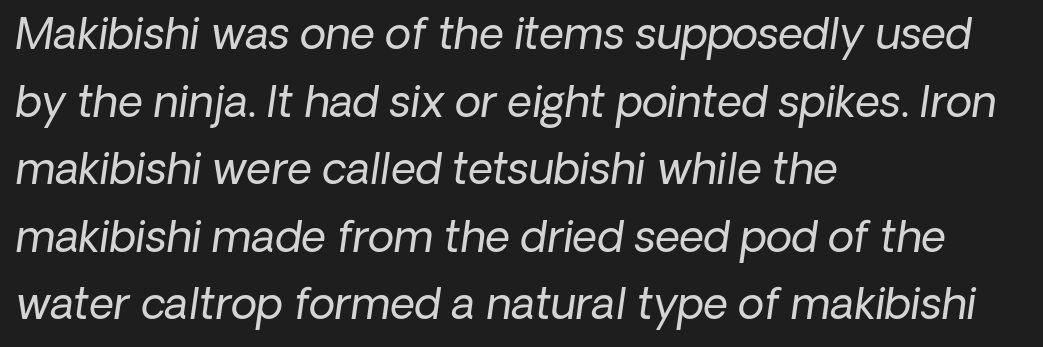
One glance says typical: line gaps are just what's usual. This is not heavy type; no bold has been used. The space beneath each line is pristine and unruled. Is the block centered? No — it sits flush against the left margin. Note the varied advance widths — an 'i' is clearly narrower than an 'm'. Characters are canted at an angle relative to the baseline's perpendicular.
